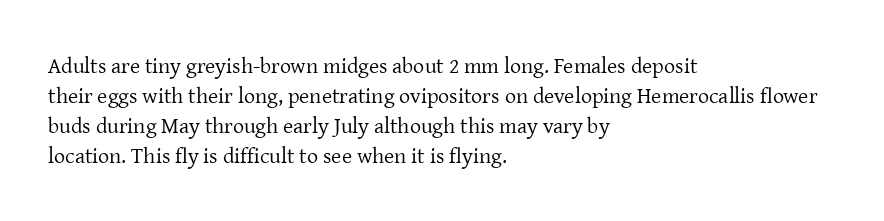
{"italic": "no", "bold": "no", "underline": "no", "align": "left", "line_spacing": "normal", "line_spacing_ratio": 1.37, "letter_spacing": "normal", "letter_spacing_em": 0.0, "glyph_px": 22}
